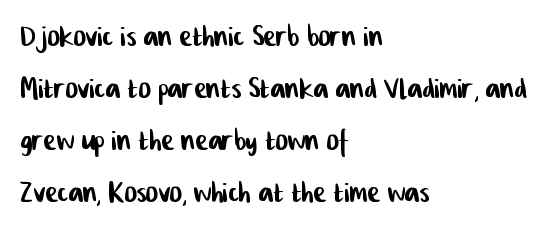
The image shows 38 px condensed sans-serif type; set left-aligned, normal line spacing (1.37x), normal letter spacing, not underlined; low stroke contrast and a medium x-height.
